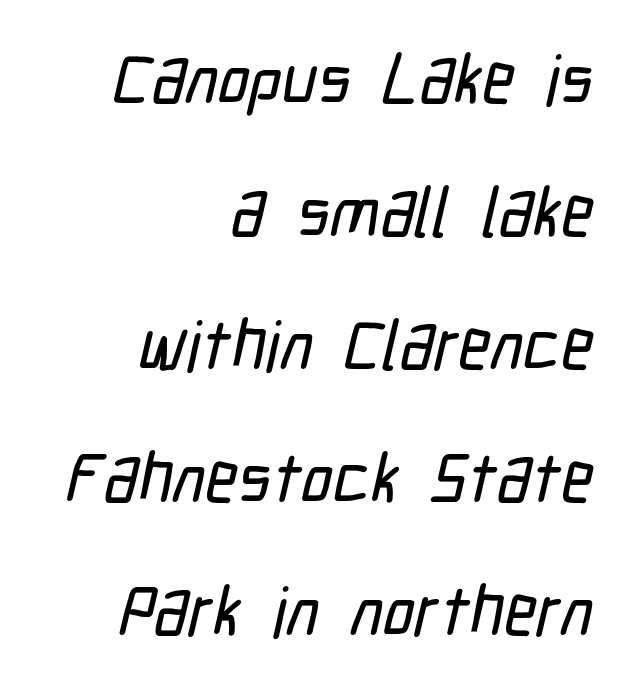
The image shows 70 px condensed sans-serif type; set right-aligned, loose line spacing (1.9x), normal letter spacing, not underlined; low stroke contrast and a medium x-height.
